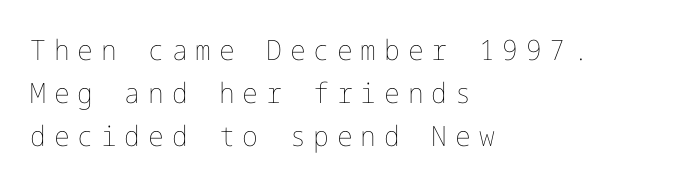
The image shows 28 px thin type, upright; set left-aligned, normal line spacing (1.54x), unusually wide letter spacing (+0.28 em), not underlined; low stroke contrast and a medium x-height.
